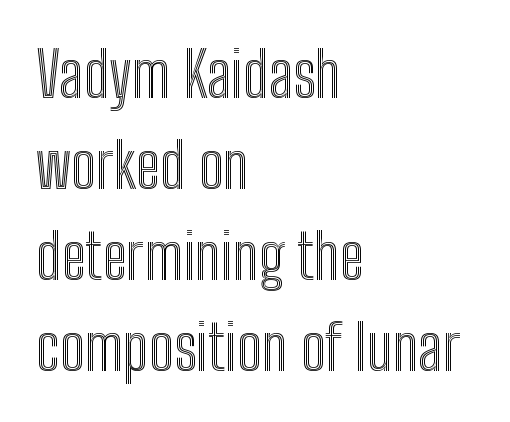
The rendering uses natural spacing where letterforms have individual widths. Notice how the passage keeps a crisp vertical edge on the left only. Default kerning and tracking; the words read as compact shapes. Descenders hang freely into open space.
